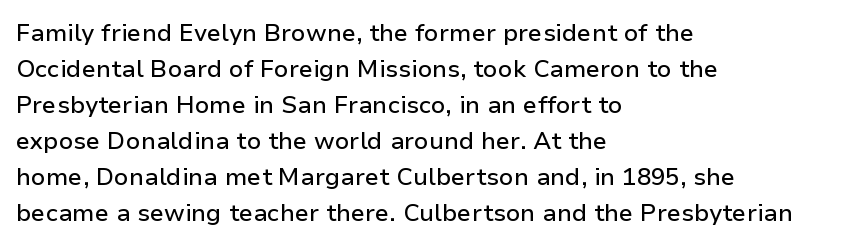
{"italic": "no", "underline": "no", "align": "left", "line_spacing": "normal", "line_spacing_ratio": 1.5, "letter_spacing": "normal", "letter_spacing_em": 0.0, "glyph_px": 24}
